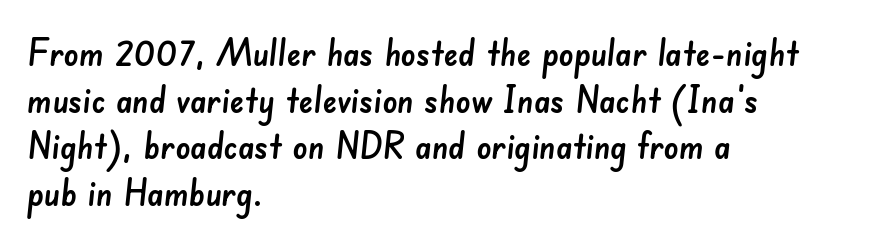
{"serif": "no", "width": "normal", "stroke_contrast": "low", "x_height": "small", "monospaced": "no", "underline": "no", "align": "left", "line_spacing": "normal", "line_spacing_ratio": 1.26, "letter_spacing": "normal", "letter_spacing_em": 0.0, "glyph_px": 37}
